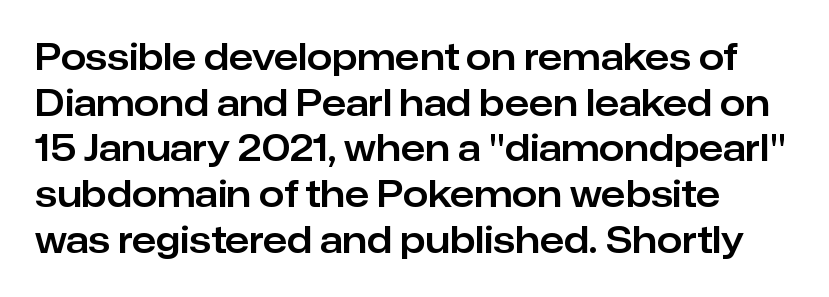
Q: Is the text italic (slanted)? A: No, it is upright.
Q: Is the typeface a serif or a sans-serif typeface? A: Sans-serif.
Q: Is the text underlined? A: No.
Q: Is the spacing between letters normal or unusually wide? A: Normal.
Q: Is the spacing between lines tight, normal or loose? A: Normal.
Q: Width (condensed, normal, or wide)? A: Normal.
Q: Stroke contrast? A: Low.
Q: x-height? A: Medium.
Q: Monospaced? A: No.
